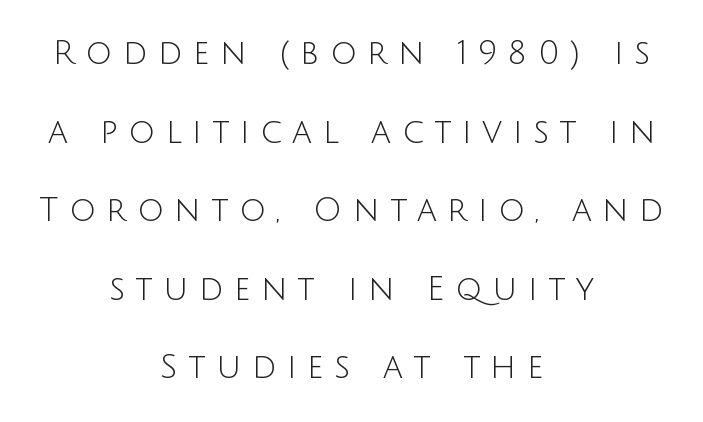
Q: Is the text bold? A: No.
Q: Is the text italic (slanted)? A: No, it is upright.
Q: Is the typeface a serif or a sans-serif typeface? A: Sans-serif.
Q: Is the text underlined? A: No.
Q: How is the paragraph aligned? A: Centered.
Q: Is the spacing between letters normal or unusually wide? A: Unusually wide.
Q: Is the spacing between lines tight, normal or loose? A: Loose.
Q: Width (condensed, normal, or wide)? A: Normal.
Q: Stroke contrast? A: Low.
Q: x-height? A: Large.
Q: Monospaced? A: No.
